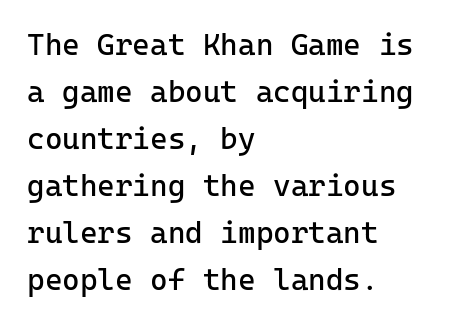
{"serif": "no", "italic": "no", "bold": "no", "weight": "regular", "width": "normal", "stroke_contrast": "low", "x_height": "medium", "monospaced": "yes", "underline": "no", "align": "left", "line_spacing": "normal", "line_spacing_ratio": 1.57, "letter_spacing": "normal", "letter_spacing_em": 0.0, "glyph_px": 30}
